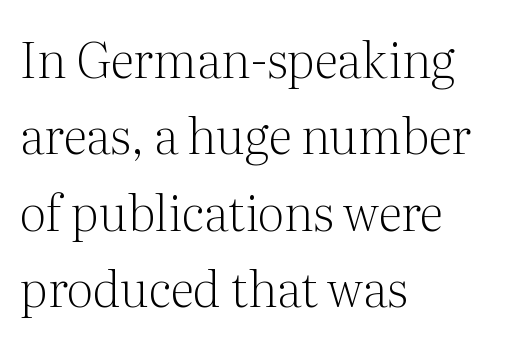
Q: Is the text bold? A: No.
Q: Is the text italic (slanted)? A: No, it is upright.
Q: Is the typeface a serif or a sans-serif typeface? A: Serif.
Q: Is the text underlined? A: No.
Q: How is the paragraph aligned? A: Left-aligned.
Q: Is the spacing between letters normal or unusually wide? A: Normal.
Q: Is the spacing between lines tight, normal or loose? A: Normal.
Q: Width (condensed, normal, or wide)? A: Normal.
Q: Stroke contrast? A: Medium.
Q: x-height? A: Medium.
Q: Monospaced? A: No.
